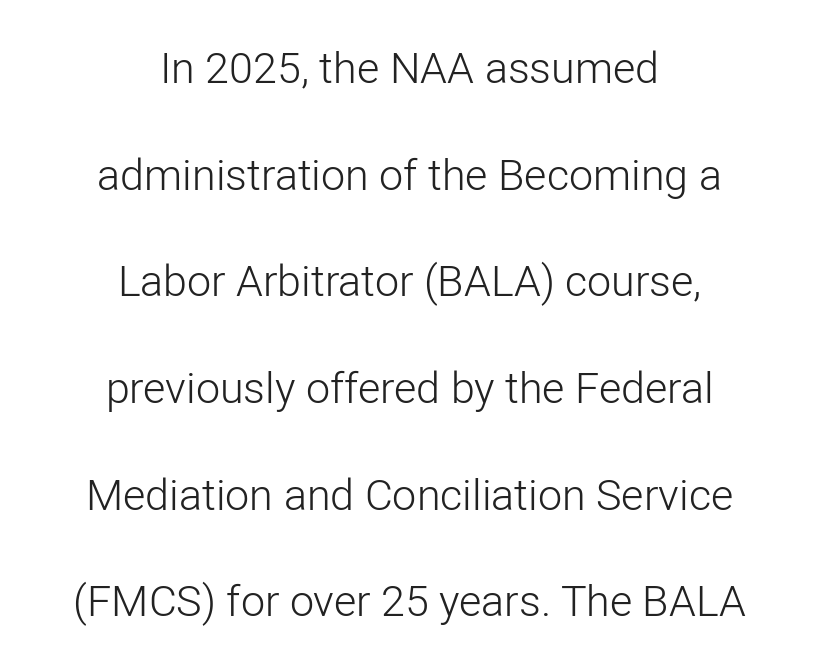
The image shows 43 px light sans-serif type, upright; set centered, loose line spacing (2.48x), normal letter spacing, not underlined; low stroke contrast and a medium x-height.
